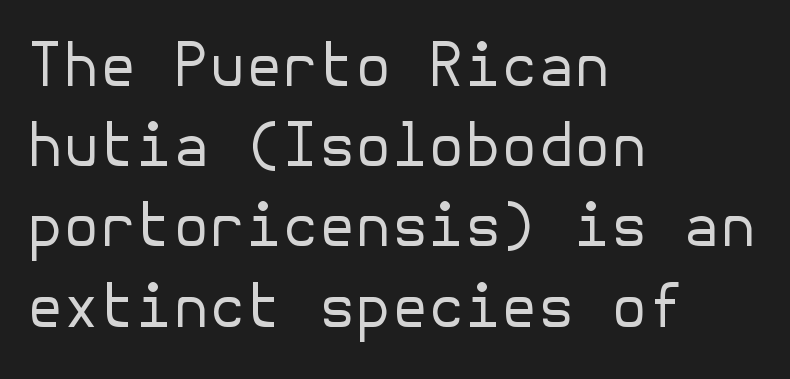
{"serif": "no", "italic": "no", "bold": "no", "weight": "regular", "width": "normal", "stroke_contrast": "low", "x_height": "medium", "underline": "no", "align": "left", "line_spacing": "normal", "line_spacing_ratio": 1.36, "letter_spacing": "normal", "letter_spacing_em": 0.0, "glyph_px": 59}
